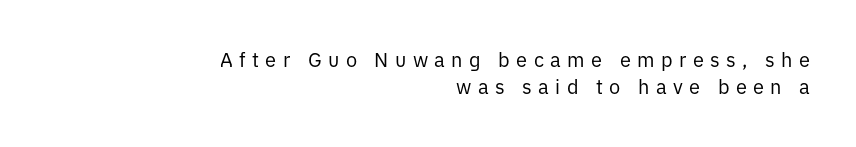
{"italic": "no", "bold": "no", "underline": "no", "align": "right", "line_spacing": "normal", "line_spacing_ratio": 1.36, "letter_spacing": "wide", "letter_spacing_em": 0.32, "glyph_px": 20}
